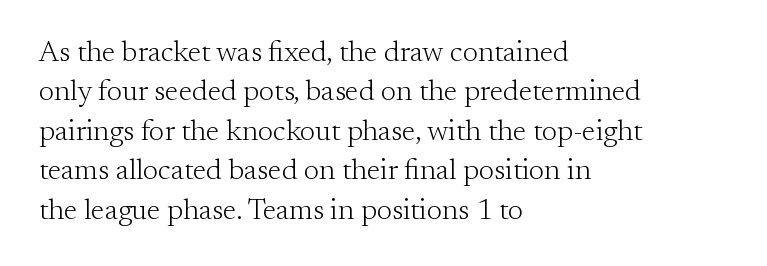
The image shows 29 px light serif type, upright; set left-aligned, normal line spacing (1.36x), normal letter spacing, not underlined; medium stroke contrast and a small x-height.
